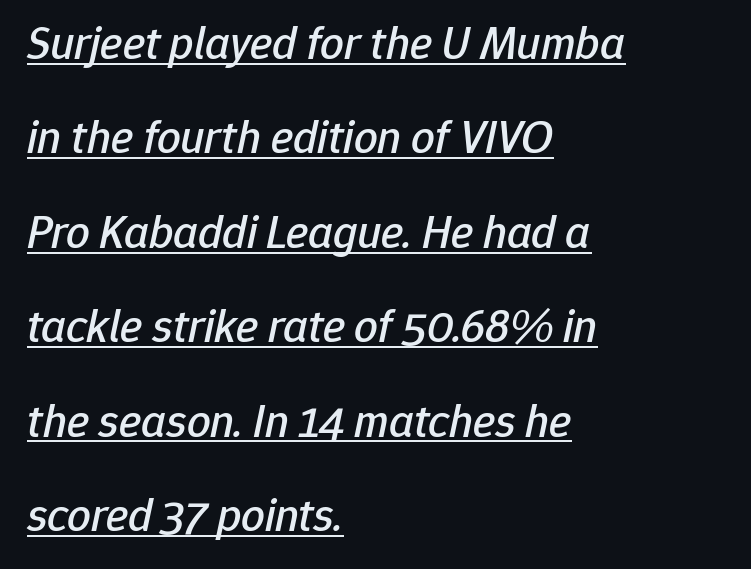
Compared with typical paragraphs, the rows here are farther apart. The passage shown is typed in a proportional face where columns would drift. Decoration check: the copy is underlined. Here the glyphs are tracked normally, forming tight word shapes. A classic flush-left, rag-right setting is used for this passage. Designer's note — italics engaged.
